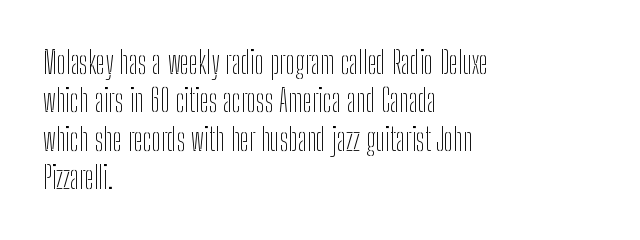
Q: Is the text bold? A: No.
Q: Is the text italic (slanted)? A: No, it is upright.
Q: Is the typeface a serif or a sans-serif typeface? A: Sans-serif.
Q: Is the text underlined? A: No.
Q: How is the paragraph aligned? A: Left-aligned.
Q: Is the spacing between letters normal or unusually wide? A: Normal.
Q: Width (condensed, normal, or wide)? A: Condensed.
Q: Stroke contrast? A: Low.
Q: x-height? A: Medium.
Q: Monospaced? A: No.
